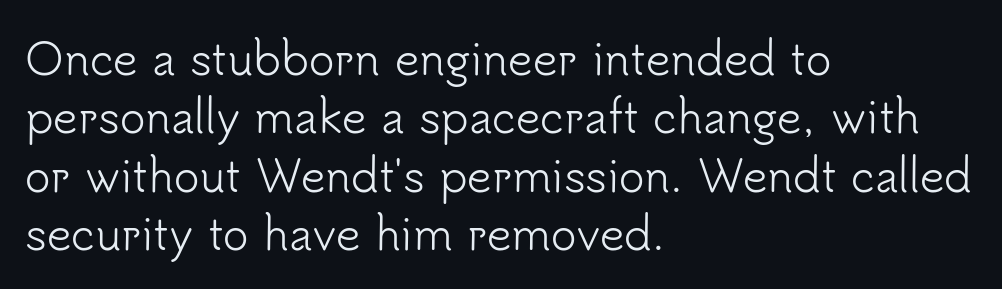
The image shows 43 px light sans-serif type, upright; set left-aligned, normal line spacing (1.36x), normal letter spacing, not underlined; low stroke contrast and a small x-height.
